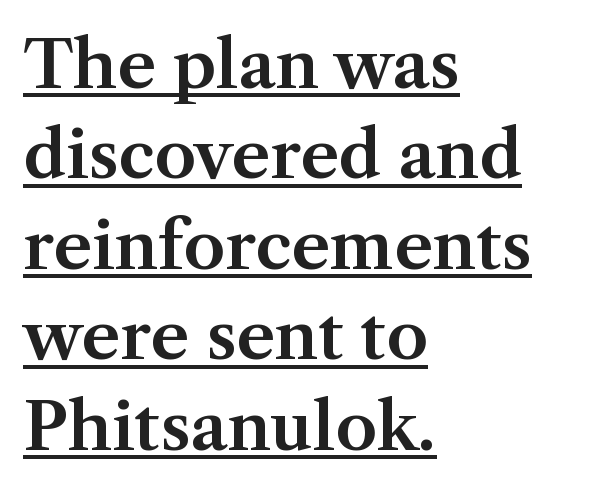
Q: Is the text italic (slanted)? A: No, it is upright.
Q: Is the typeface a serif or a sans-serif typeface? A: Serif.
Q: Is the text underlined? A: Yes.
Q: How is the paragraph aligned? A: Left-aligned.
Q: Is the spacing between letters normal or unusually wide? A: Normal.
Q: Is the spacing between lines tight, normal or loose? A: Normal.
Q: Width (condensed, normal, or wide)? A: Normal.
Q: Stroke contrast? A: Medium.
Q: x-height? A: Medium.
Q: Monospaced? A: No.
